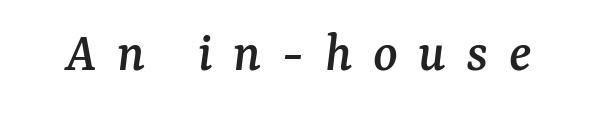
The image shows 57 px serif type, italic (leaning right); set unusually wide letter spacing (+0.36 em), not underlined; medium stroke contrast and a medium x-height.
